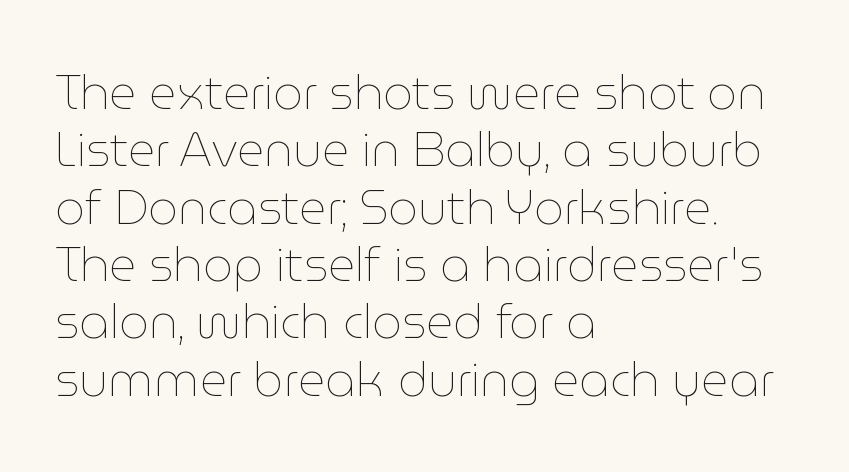
{"italic": "no", "bold": "no", "weight": "thin", "width": "normal", "stroke_contrast": "low", "x_height": "medium", "monospaced": "no", "underline": "no", "align": "left", "line_spacing_ratio": 1.22, "letter_spacing": "normal", "letter_spacing_em": 0.0, "glyph_px": 47}
